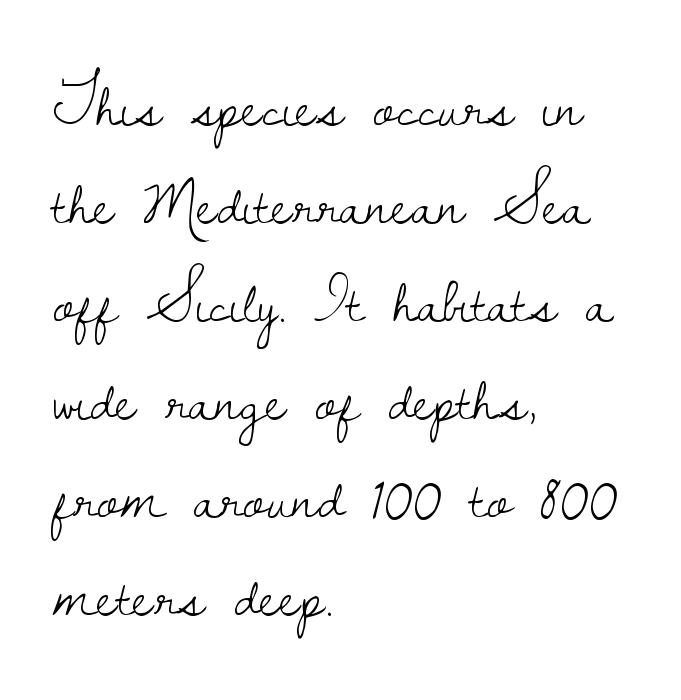
Q: Is the text bold? A: No.
Q: Is the text italic (slanted)? A: Yes.
Q: Is the typeface a serif or a sans-serif typeface? A: Serif.
Q: Is the text underlined? A: No.
Q: How is the paragraph aligned? A: Left-aligned.
Q: Is the spacing between letters normal or unusually wide? A: Normal.
Q: Is the spacing between lines tight, normal or loose? A: Normal.
Q: Width (condensed, normal, or wide)? A: Normal.
Q: Stroke contrast? A: Low.
Q: x-height? A: Small.
Q: Monospaced? A: No.
